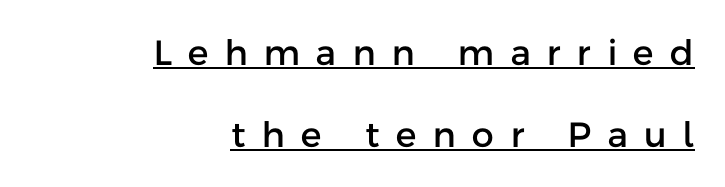
The image shows 35 px sans-serif type, upright; set right-aligned, loose line spacing (2.34x), unusually wide letter spacing (+0.47 em), underlined; low stroke contrast and a medium x-height.
